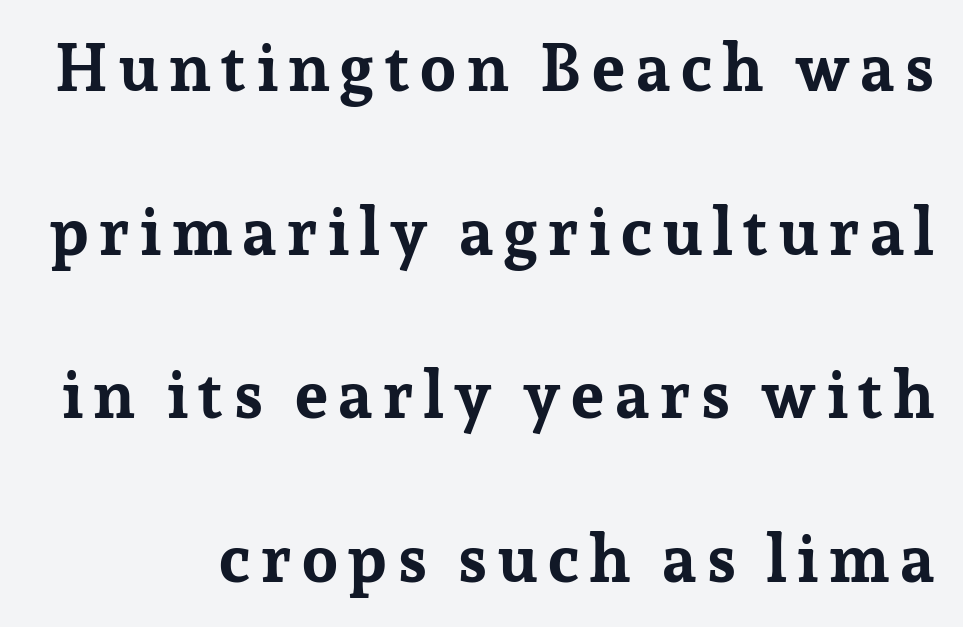
{"serif": "yes", "italic": "no", "bold": "yes", "weight": "bold", "width": "normal", "stroke_contrast": "low", "x_height": "medium", "monospaced": "no", "underline": "no", "line_spacing": "loose", "line_spacing_ratio": 2.48, "glyph_px": 66}
